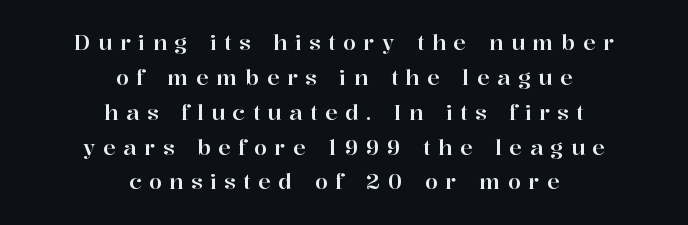
{"italic": "no", "underline": "no", "align": "center", "line_spacing": "normal", "line_spacing_ratio": 1.66, "letter_spacing": "wide", "letter_spacing_em": 0.36, "glyph_px": 21}
